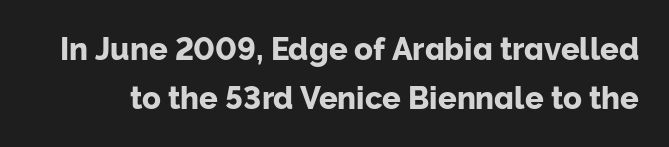
{"serif": "no", "italic": "no", "width": "normal", "stroke_contrast": "low", "x_height": "medium", "monospaced": "no", "underline": "no", "line_spacing": "normal", "line_spacing_ratio": 1.57, "letter_spacing": "normal", "letter_spacing_em": 0.0, "glyph_px": 31}
